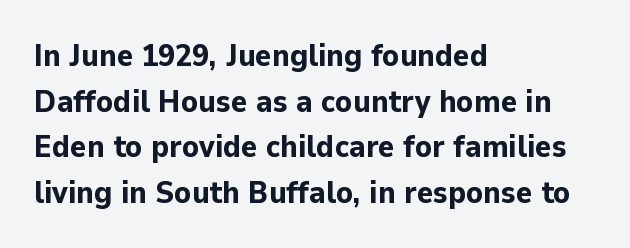
{"serif": "no", "italic": "no", "bold": "yes", "weight": "bold", "width": "normal", "stroke_contrast": "low", "x_height": "medium", "monospaced": "no", "underline": "no", "align": "left", "line_spacing": "normal", "line_spacing_ratio": 1.47, "letter_spacing": "normal", "letter_spacing_em": 0.0, "glyph_px": 31}
